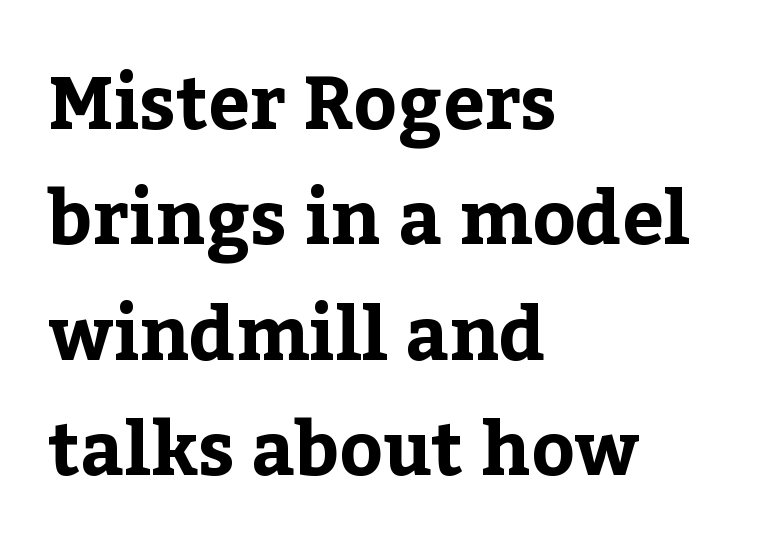
The image shows 74 px bold serif type, upright; set left-aligned, normal line spacing (1.56x), normal letter spacing, not underlined; low stroke contrast and a medium x-height.
